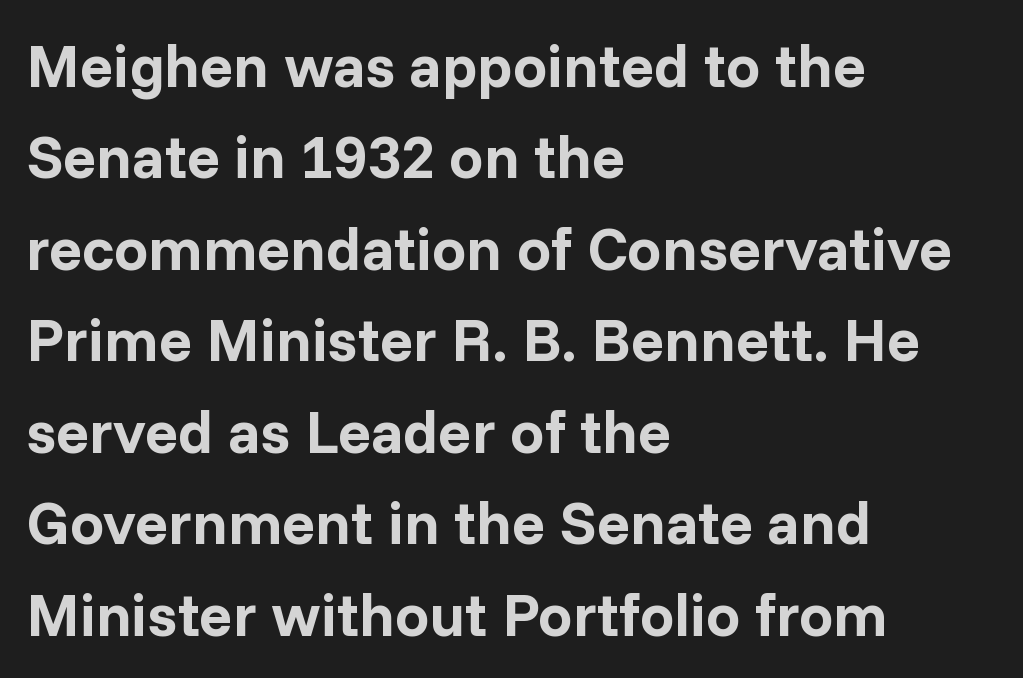
Q: Is the text bold? A: Yes.
Q: Is the text italic (slanted)? A: No, it is upright.
Q: Is the typeface a serif or a sans-serif typeface? A: Sans-serif.
Q: Is the text underlined? A: No.
Q: How is the paragraph aligned? A: Left-aligned.
Q: Is the spacing between letters normal or unusually wide? A: Normal.
Q: Is the spacing between lines tight, normal or loose? A: Normal.
Q: Width (condensed, normal, or wide)? A: Normal.
Q: Stroke contrast? A: Low.
Q: x-height? A: Medium.
Q: Monospaced? A: No.
